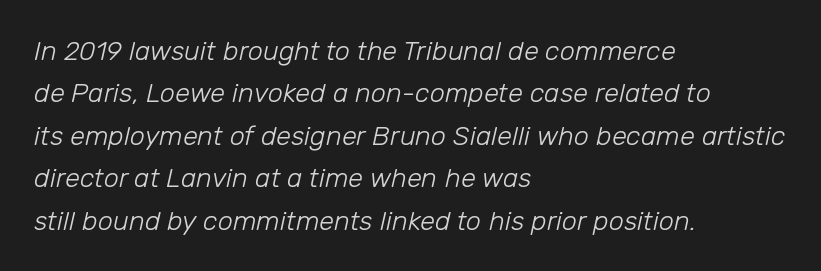
Q: Is the text bold? A: No.
Q: Is the text italic (slanted)? A: Yes, it leans right by about 12 degrees.
Q: Is the text underlined? A: No.
Q: How is the paragraph aligned? A: Left-aligned.
Q: Is the spacing between letters normal or unusually wide? A: Normal.
Q: Is the spacing between lines tight, normal or loose? A: Normal.
